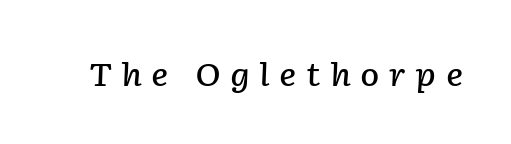
Q: Is the text bold? A: Semi-bold.
Q: Is the text italic (slanted)? A: Yes, it leans right by about 2 degrees.
Q: Is the text underlined? A: No.
Q: Is the spacing between letters normal or unusually wide? A: Unusually wide.
Q: Width (condensed, normal, or wide)? A: Normal.
Q: Stroke contrast? A: Low.
Q: x-height? A: Medium.
Q: Monospaced? A: No.
